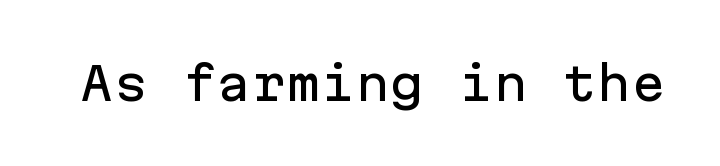
{"serif": "no", "italic": "no", "width": "normal", "stroke_contrast": "low", "x_height": "medium", "monospaced": "yes", "underline": "no", "letter_spacing": "normal", "letter_spacing_em": 0.0, "glyph_px": 46}
